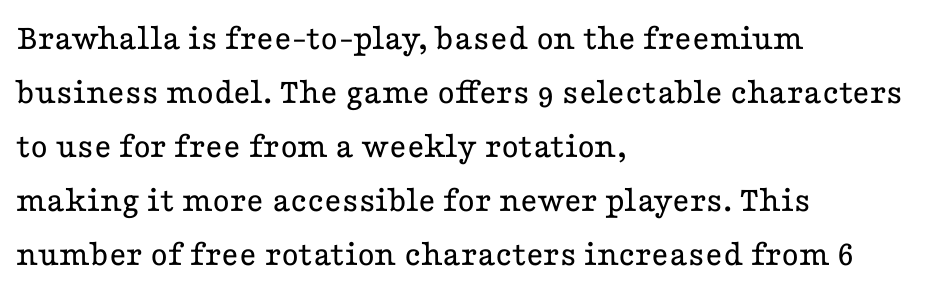
Decoration check: the copy has no underline. Compared with typical paragraphs, the rows here are spaced about the same. Counters stay open thanks to moderate or lighter strokes. This sample uses a serif face. Designer's note — italics off, roman on. The passage is arranged the way most books set body copy — flush left.
